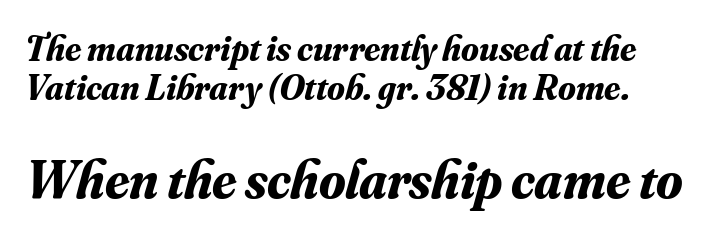
{"serif": "yes", "italic": "yes", "lean": "right", "slant_degrees": 16, "bold": "yes", "weight": "bold", "width": "normal", "stroke_contrast": "medium", "x_height": "small", "monospaced": "no", "underline": "no", "line_spacing": "tight", "line_spacing_ratio": 1.07, "letter_spacing": "normal", "letter_spacing_em": 0.0, "larger_block": "second", "size_ratio": 1.5, "glyph_px": 54}
